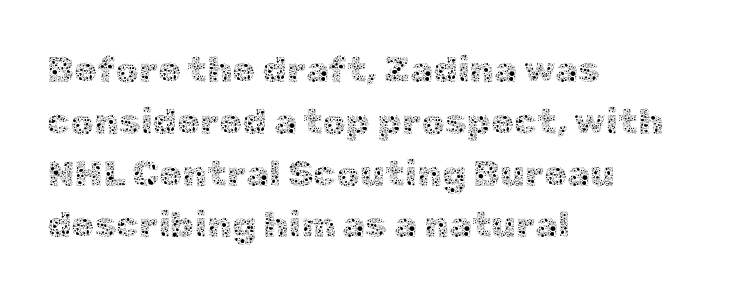
The ragged edge is on the right, which tells us the setting is flush left. A typesetter would call this proportional, since set widths differ per character. A roman cut, with each character standing at attention. The letters sit at their default tracking, neither squeezed nor spread. Letters have the restrained weight of plain body copy at most.
